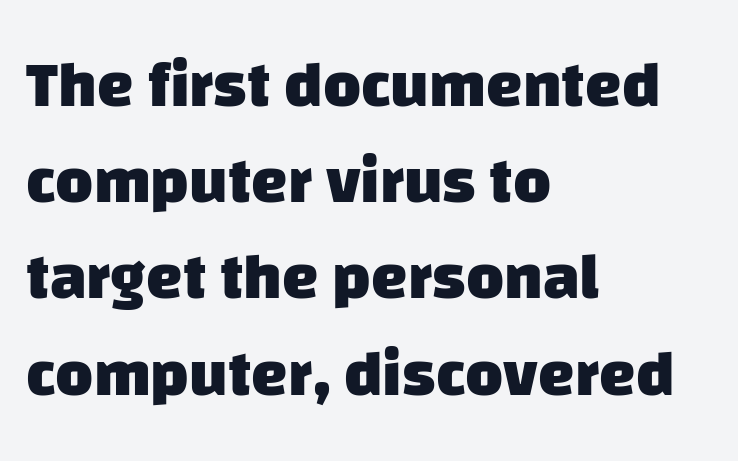
The image shows 65 px heavy sans-serif type; set left-aligned, normal line spacing (1.48x), normal letter spacing, not underlined; low stroke contrast and a large x-height.
